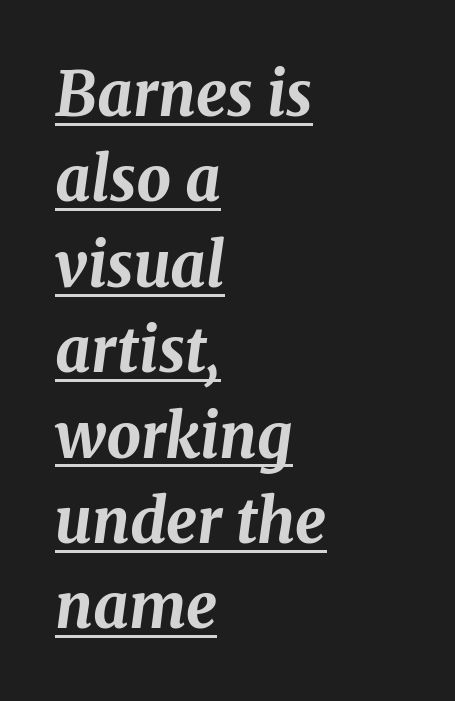
Leading: standard. I'd describe the lettering as bold — thick and assertive. Does extra space separate the letters? No, they use regular spacing. What decoration does the sample have? An underline. Do the characters align in a grid? No, the font is proportional.
